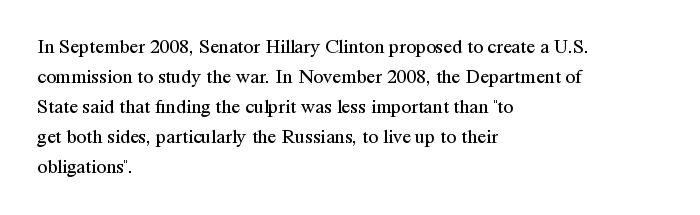
The image shows 20 px text type, upright; set left-aligned, normal line spacing (1.5x), normal letter spacing, not underlined.
